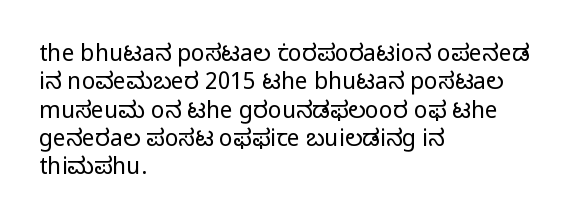
The image shows 23 px text type, upright; set left-aligned, line spacing 1.23x, normal letter spacing, not underlined.
